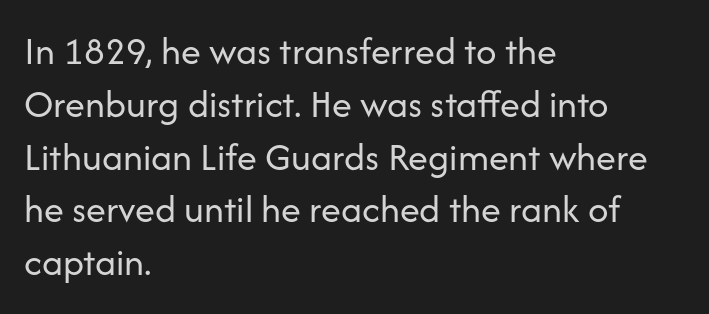
Observe the absence of serifs on each vertical stroke in this sample. The typography opts for an upright posture over an oblique one. Has an underline been added? It has not. No heavy texture on the line: the type isn't bold. The leading is moderate, giving the passage an even texture.
